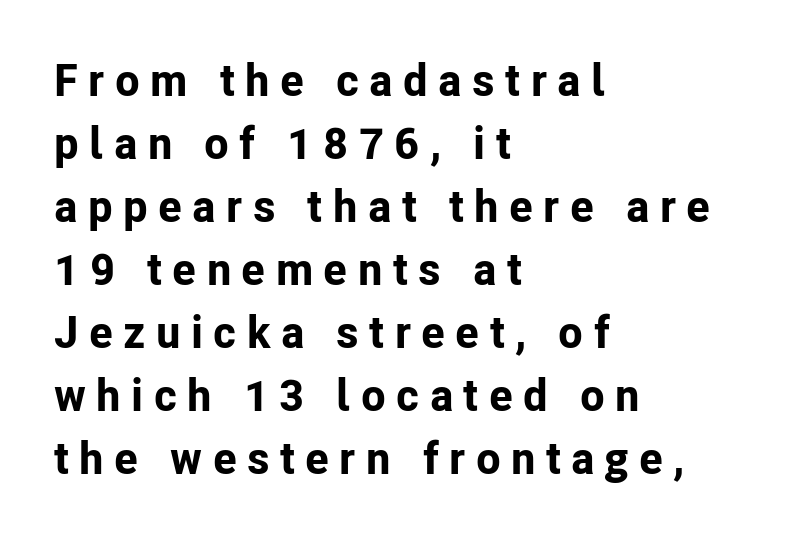
The leading is moderate, giving the passage an even texture. The typesetter chose a ragged-right arrangement here. Each glyph is drawn with heavy, bold strokes. Posture: straight, roman, zero tilt. A typesetter would call this heavily tracked-out type. This sample uses a sans-serif face.
